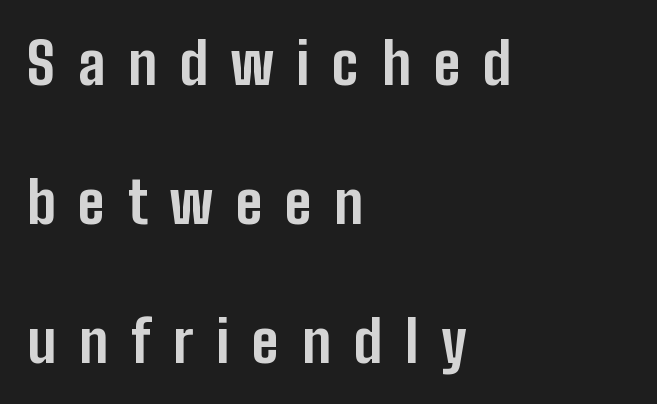
Heavy-handed strokes throughout: this text is bold. When letters stand straight like this, we call the style roman or upright. What kind of face is this? One without serifs — a sans. How would I describe the line gaps? Wide and relaxed.
